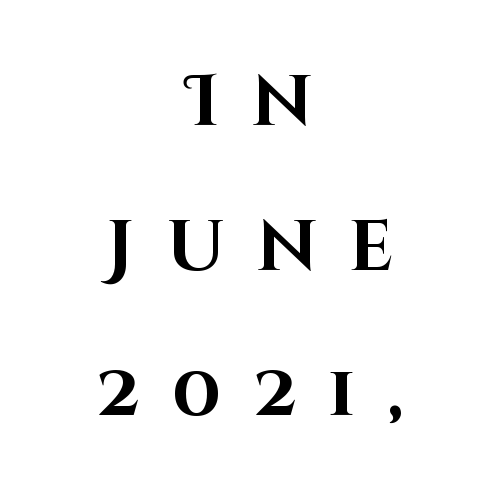
Q: Is the text bold? A: Yes.
Q: Is the text italic (slanted)? A: No, it is upright.
Q: Is the typeface a serif or a sans-serif typeface? A: Sans-serif.
Q: Is the text underlined? A: No.
Q: How is the paragraph aligned? A: Centered.
Q: Is the spacing between letters normal or unusually wide? A: Unusually wide.
Q: Is the spacing between lines tight, normal or loose? A: Loose.
Q: Width (condensed, normal, or wide)? A: Normal.
Q: Stroke contrast? A: High.
Q: x-height? A: Large.
Q: Monospaced? A: No.
